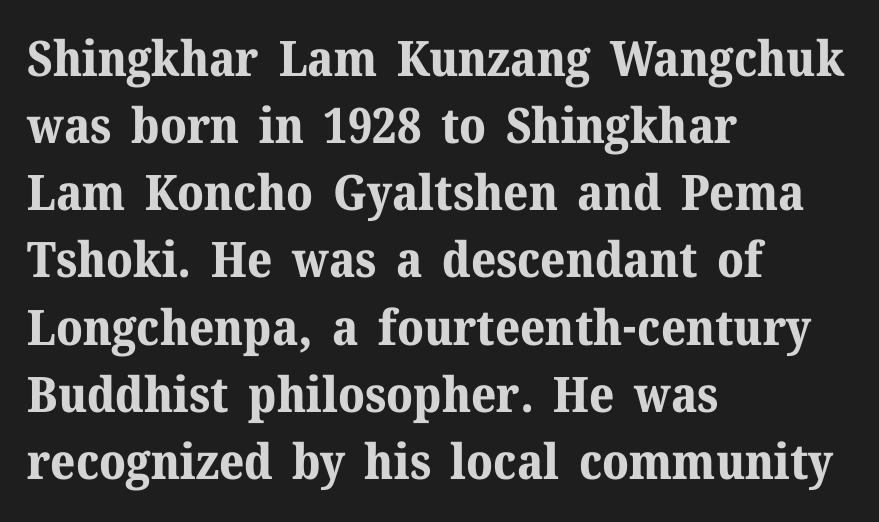
{"serif": "yes", "italic": "no", "bold": "yes", "weight": "bold", "width": "normal", "stroke_contrast": "medium", "x_height": "medium", "monospaced": "no", "underline": "no", "align": "left", "line_spacing": "normal", "line_spacing_ratio": 1.37, "letter_spacing": "normal", "letter_spacing_em": 0.0, "glyph_px": 49}
